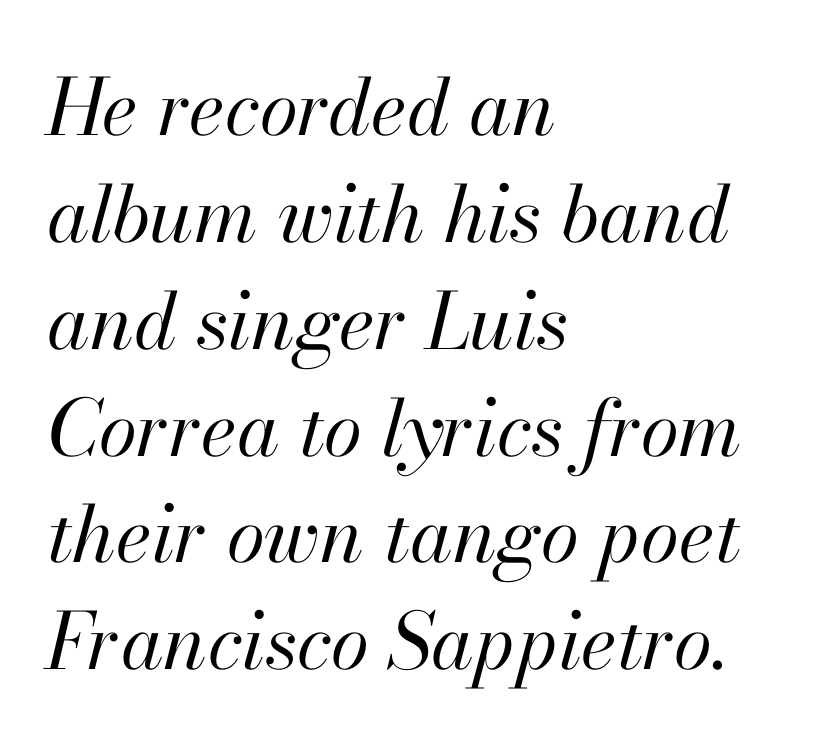
The zone under the glyphs is completely vacant. The passage shown is not bold in any degree. Spacing between characters is what you'd get straight out of the box. Horizontal alignment here is leftward, the default for most running prose.
